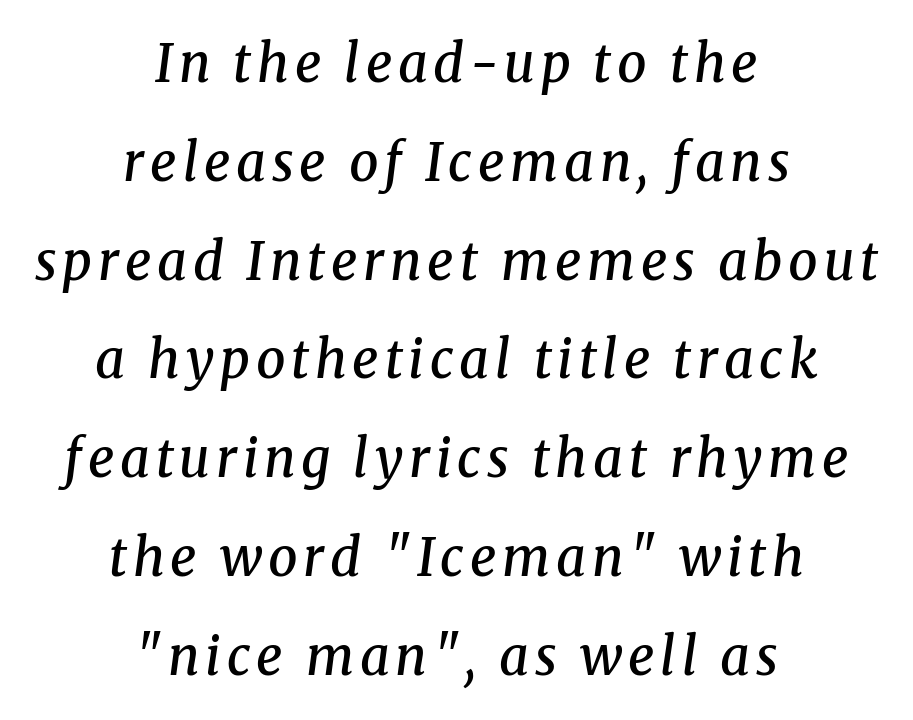
{"serif": "yes", "italic": "yes", "lean": "right", "slant_degrees": 8, "bold": "semi", "weight": "semibold", "width": "normal", "stroke_contrast": "medium", "x_height": "medium", "monospaced": "no", "underline": "no", "align": "center", "line_spacing": "loose", "line_spacing_ratio": 1.9, "glyph_px": 52}
